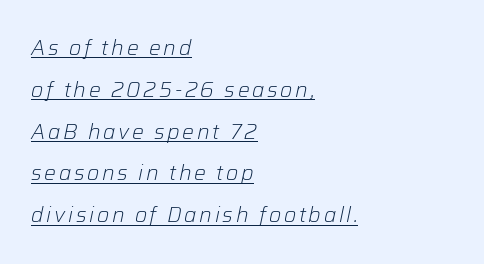
{"italic": "yes", "lean": "right", "slant_degrees": 12, "bold": "no", "underline": "yes", "align": "left", "line_spacing": "loose", "line_spacing_ratio": 1.99, "glyph_px": 21}
